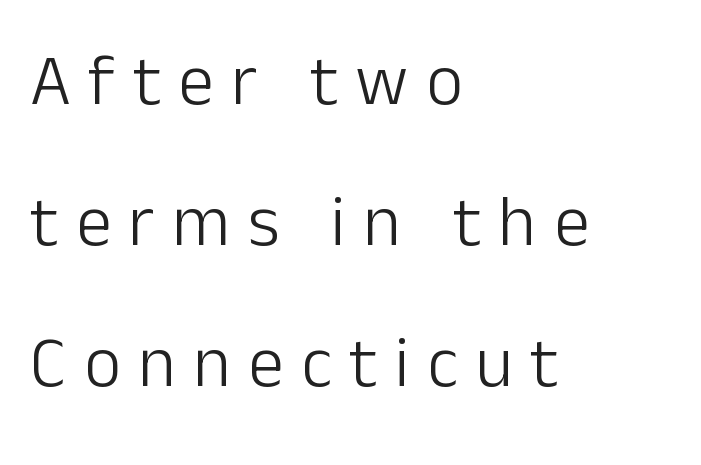
Q: Is the text bold? A: No.
Q: Is the text italic (slanted)? A: No, it is upright.
Q: Is the typeface a serif or a sans-serif typeface? A: Sans-serif.
Q: Is the text underlined? A: No.
Q: How is the paragraph aligned? A: Left-aligned.
Q: Is the spacing between letters normal or unusually wide? A: Unusually wide.
Q: Is the spacing between lines tight, normal or loose? A: Loose.
Q: Width (condensed, normal, or wide)? A: Normal.
Q: Stroke contrast? A: Low.
Q: x-height? A: Medium.
Q: Monospaced? A: No.
